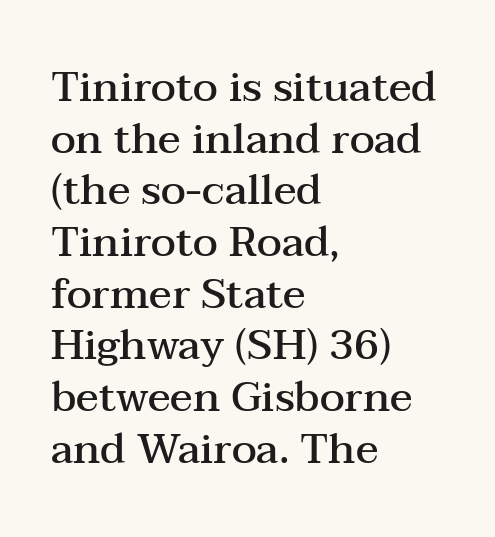
Q: Is the text bold? A: Semi-bold.
Q: Is the text italic (slanted)? A: No, it is upright.
Q: Is the typeface a serif or a sans-serif typeface? A: Serif.
Q: Is the text underlined? A: No.
Q: How is the paragraph aligned? A: Left-aligned.
Q: Is the spacing between letters normal or unusually wide? A: Normal.
Q: Width (condensed, normal, or wide)? A: Wide.
Q: Stroke contrast? A: Medium.
Q: x-height? A: Medium.
Q: Monospaced? A: No.
